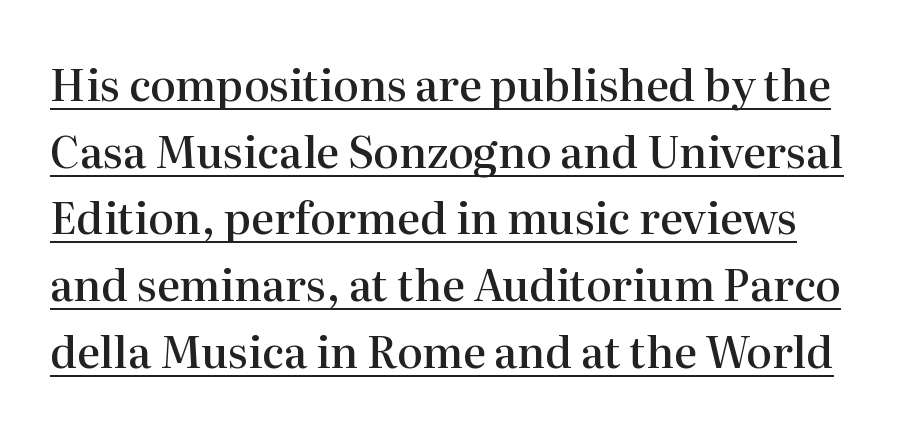
{"serif": "yes", "italic": "no", "bold": "semi", "weight": "semibold", "width": "normal", "stroke_contrast": "high", "x_height": "medium", "monospaced": "no", "underline": "yes", "line_spacing": "normal", "line_spacing_ratio": 1.55, "letter_spacing": "normal", "letter_spacing_em": 0.0, "glyph_px": 43}
